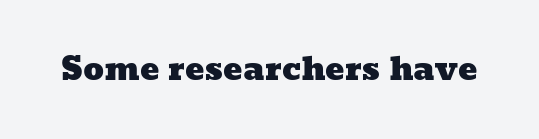
Letter spacing: default. Is this a fixed-width face? No — the glyphs have proportional, varying widths. Honestly, there is no underline to notice here at all.
